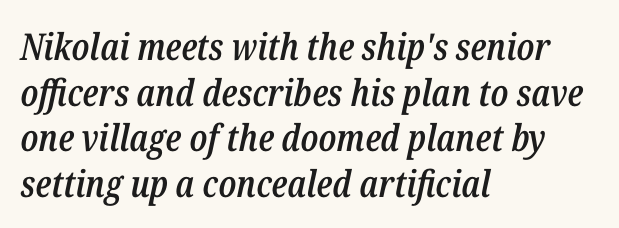
{"italic": "yes", "lean": "right", "slant_degrees": 12, "bold": "semi", "weight": "semibold", "width": "condensed", "stroke_contrast": "low", "x_height": "medium", "monospaced": "no", "underline": "no", "align": "left", "line_spacing_ratio": 1.23, "letter_spacing": "normal", "letter_spacing_em": 0.0, "glyph_px": 37}
